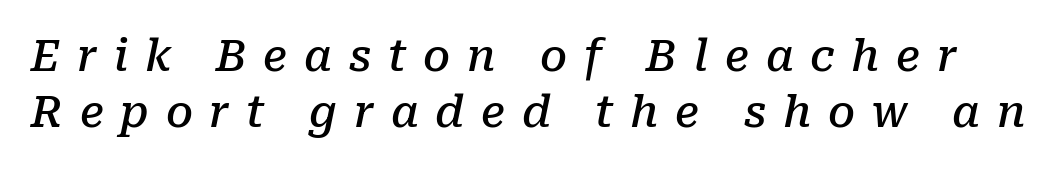
The image shows 43 px semibold serif type, italic (leaning right); set normal line spacing (1.31x), unusually wide letter spacing (+0.39 em), not underlined; low stroke contrast and a medium x-height.
